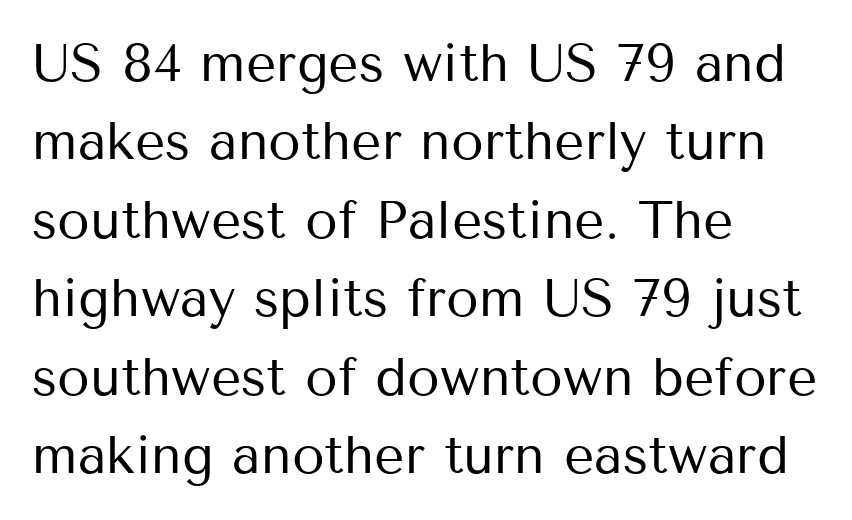
Q: Is the text bold? A: No.
Q: Is the text italic (slanted)? A: No, it is upright.
Q: Is the typeface a serif or a sans-serif typeface? A: Sans-serif.
Q: Is the text underlined? A: No.
Q: How is the paragraph aligned? A: Left-aligned.
Q: Is the spacing between letters normal or unusually wide? A: Normal.
Q: Is the spacing between lines tight, normal or loose? A: Normal.
Q: Width (condensed, normal, or wide)? A: Normal.
Q: Stroke contrast? A: Medium.
Q: x-height? A: Medium.
Q: Monospaced? A: No.
